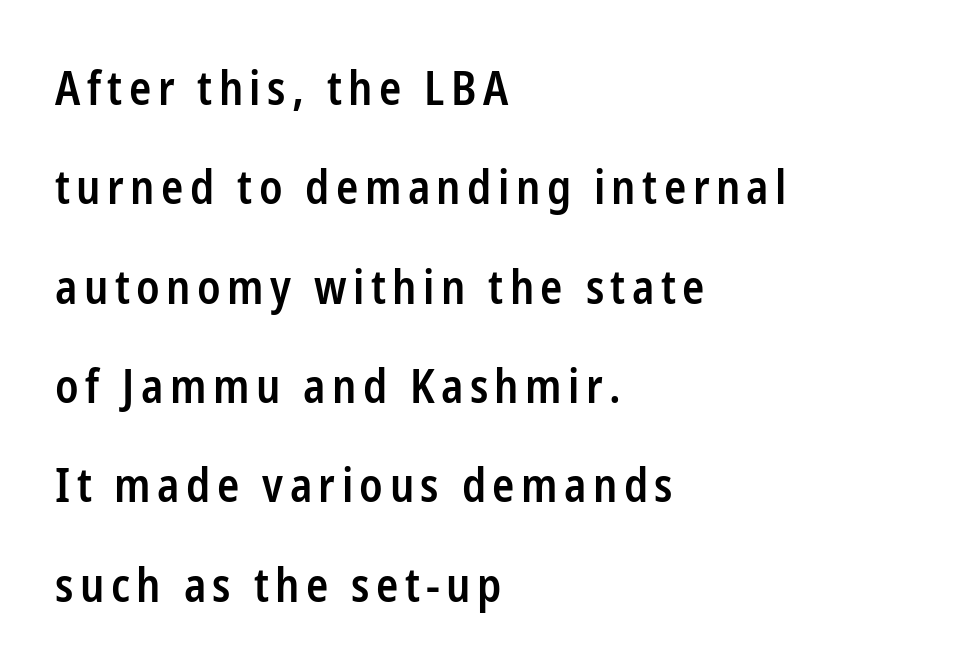
{"serif": "no", "italic": "no", "bold": "semi", "weight": "semibold", "width": "condensed", "stroke_contrast": "low", "x_height": "medium", "monospaced": "no", "underline": "no", "align": "left", "line_spacing": "loose", "line_spacing_ratio": 2.16, "glyph_px": 46}
